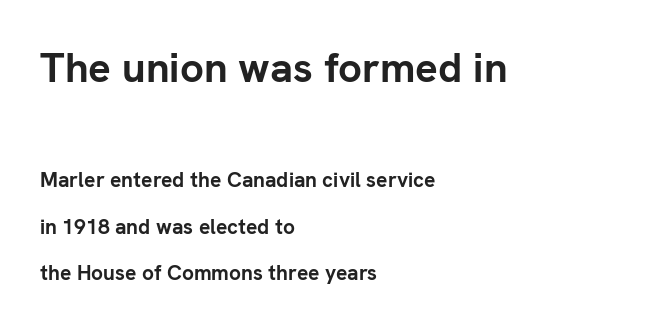
The image shows 42 px semibold sans-serif type, upright; set left-aligned, loose line spacing (2.21x), normal letter spacing, not underlined; the first (top) block is 2.0x larger; low stroke contrast and a medium x-height.
